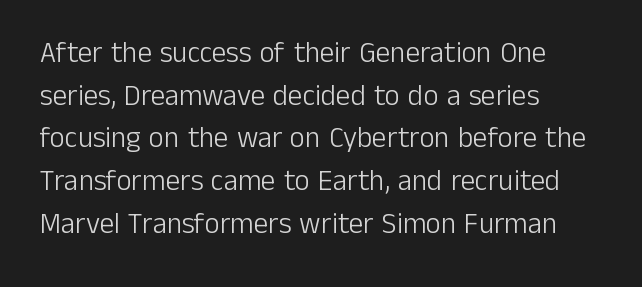
{"serif": "no", "italic": "no", "bold": "no", "weight": "light", "width": "normal", "stroke_contrast": "low", "x_height": "medium", "monospaced": "no", "underline": "no", "align": "left", "line_spacing": "normal", "line_spacing_ratio": 1.47, "letter_spacing": "normal", "letter_spacing_em": 0.0, "glyph_px": 29}
